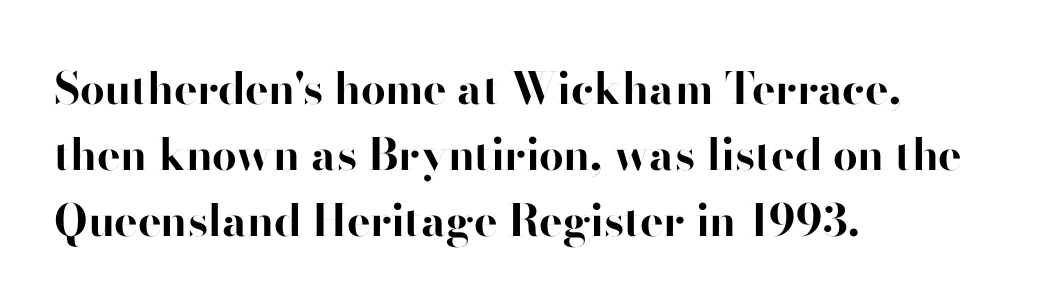
The image shows 44 px bold sans-serif type, upright; set left-aligned, normal line spacing (1.5x), normal letter spacing, not underlined; high stroke contrast and a small x-height.
